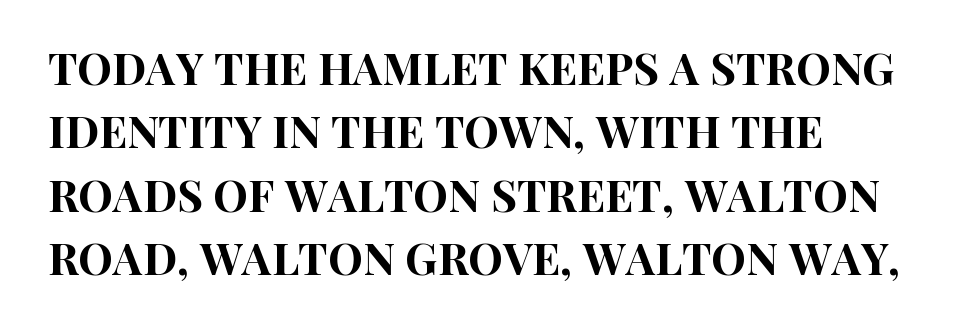
{"serif": "no", "italic": "no", "width": "condensed", "stroke_contrast": "high", "x_height": "large", "monospaced": "no", "underline": "no", "line_spacing": "normal", "line_spacing_ratio": 1.44, "letter_spacing": "normal", "letter_spacing_em": 0.0, "glyph_px": 44}
